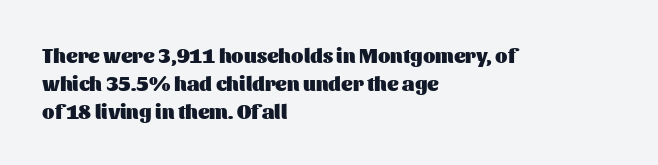
The image shows 20 px bold type, upright; set left-aligned, normal line spacing (1.4x), normal letter spacing, not underlined.
